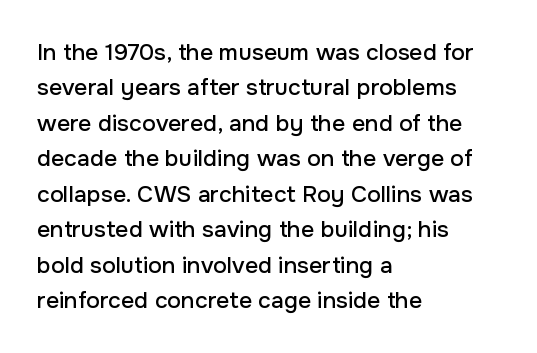
Nope, not italic — everything's standing straight. Words appear dense and cohesive because spacing is normal. The baseline area is clear. These lines sit exactly where default settings would place them. The compositor pushed each line to the left boundary.
